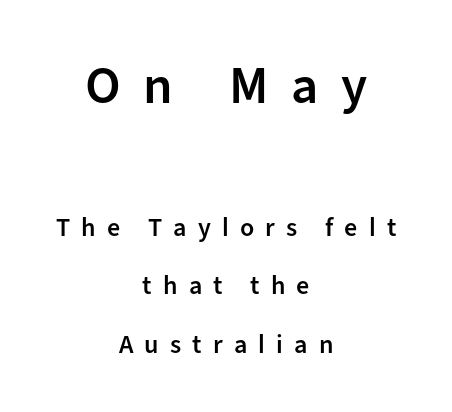
One-word summary of the alignment: center. Caption: upper text group enlarged, lower text group reduced. Anything drawn beneath the words? Only blank space. Is there any slant? The stems are plumb. This sample uses a sans-serif face.
